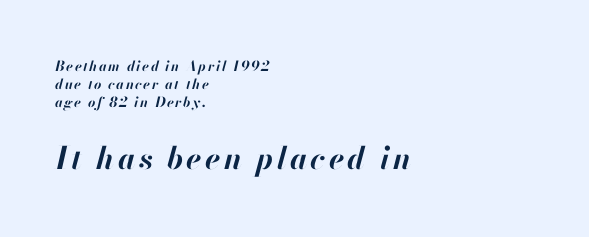
Top chunk: small. Bottom chunk: large. Does the copy run flush right? No — it runs flush left. This sample has the flowing, uneven cadence of proportional lettering. What's the leading like? Ordinary, nothing unusual.
